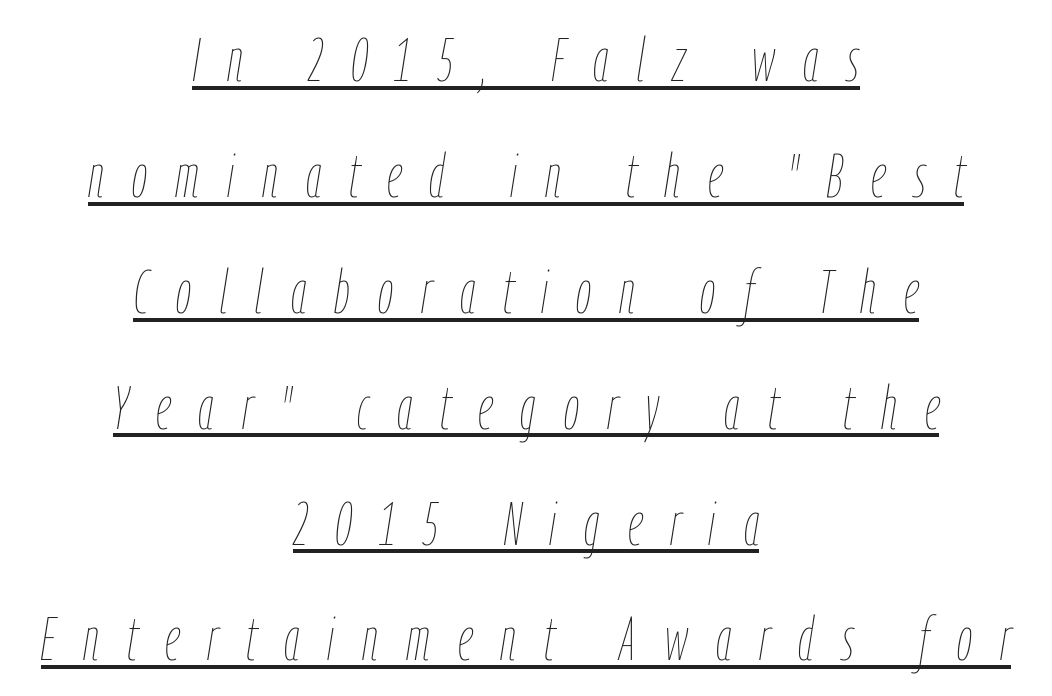
The image shows 61 px thin, condensed type, italic (leaning right); set centered, loose line spacing (1.9x), unusually wide letter spacing (+0.46 em), underlined; low stroke contrast and a medium x-height.
